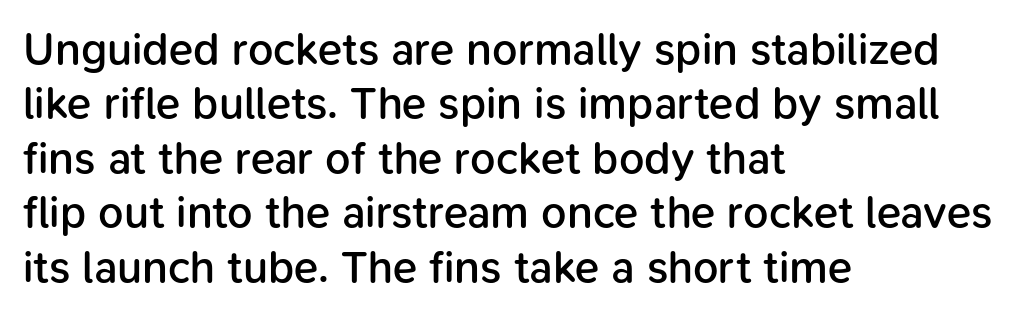
The image shows 45 px semibold sans-serif type, upright; set left-aligned, line spacing 1.21x, normal letter spacing, not underlined; low stroke contrast and a medium x-height.
